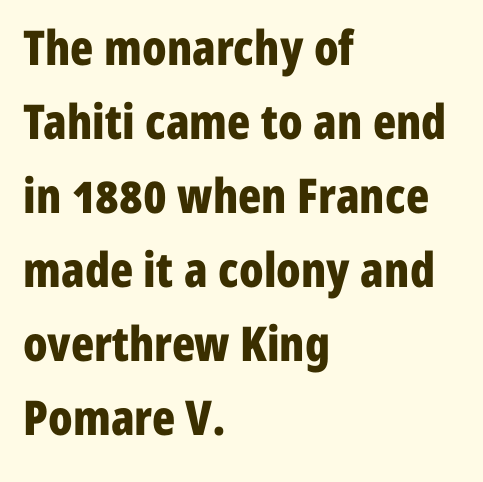
The image shows 48 px bold, condensed sans-serif type, upright; set left-aligned, normal line spacing (1.54x), normal letter spacing, not underlined; low stroke contrast and a medium x-height.
